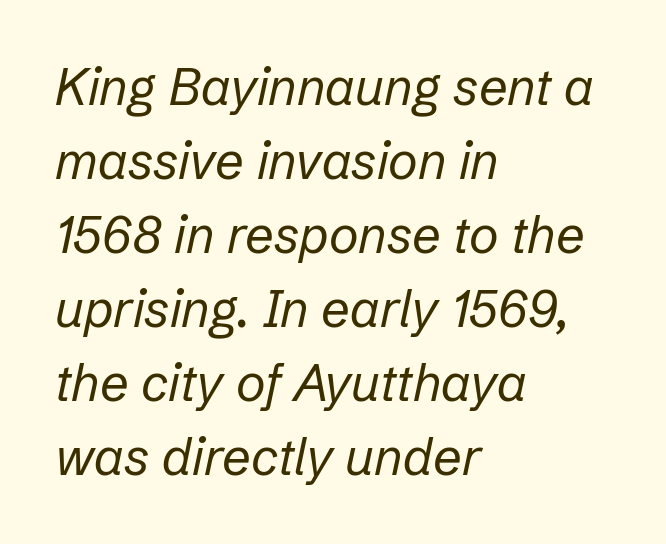
The image shows 51 px regular-weight type, italic (leaning right); set left-aligned, normal line spacing (1.45x), normal letter spacing, not underlined; low stroke contrast and a medium x-height.
